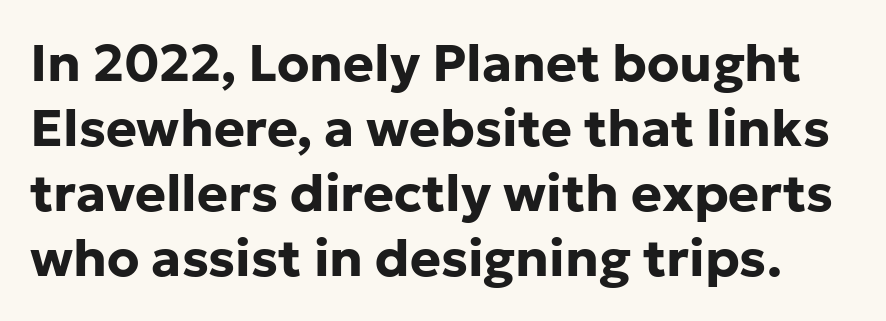
{"serif": "no", "italic": "no", "bold": "yes", "weight": "bold", "width": "normal", "stroke_contrast": "low", "x_height": "medium", "monospaced": "no", "underline": "no", "line_spacing": "normal", "line_spacing_ratio": 1.25, "letter_spacing": "normal", "letter_spacing_em": 0.0, "glyph_px": 52}
